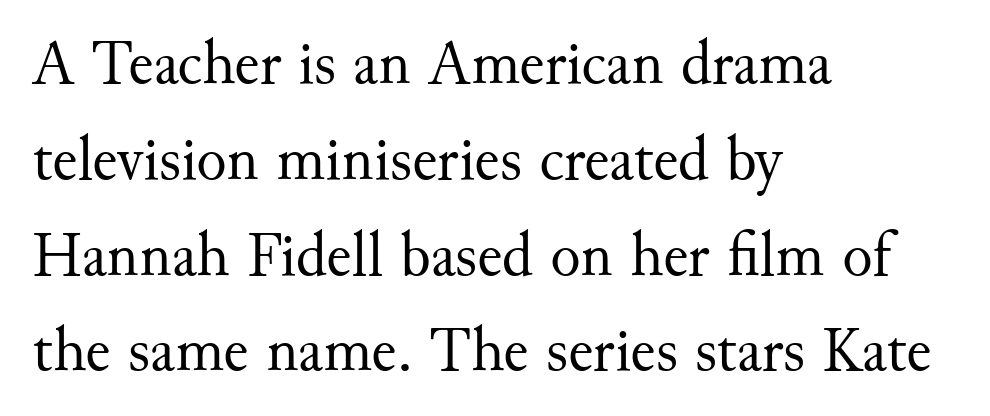
The image shows 63 px regular-weight serif type, upright; set left-aligned, normal line spacing (1.52x), normal letter spacing, not underlined; medium stroke contrast and a small x-height.
